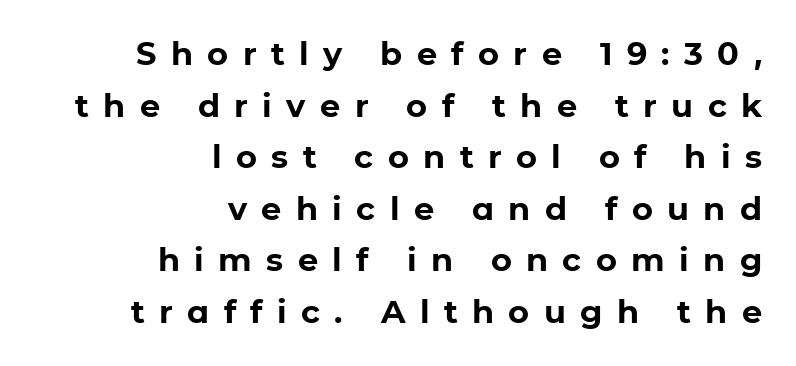
{"serif": "no", "italic": "no", "bold": "yes", "weight": "bold", "width": "normal", "stroke_contrast": "low", "x_height": "medium", "monospaced": "no", "underline": "no", "align": "right", "line_spacing": "normal", "line_spacing_ratio": 1.61, "letter_spacing": "wide", "letter_spacing_em": 0.45, "glyph_px": 32}
